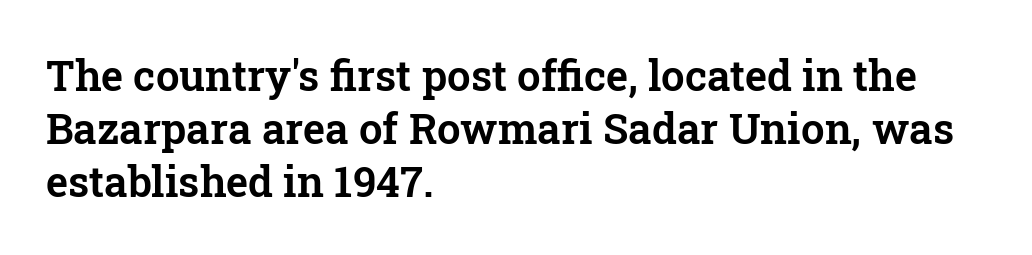
The image shows 42 px serif type, upright; set left-aligned, normal line spacing (1.26x), normal letter spacing, not underlined; low stroke contrast and a medium x-height.
